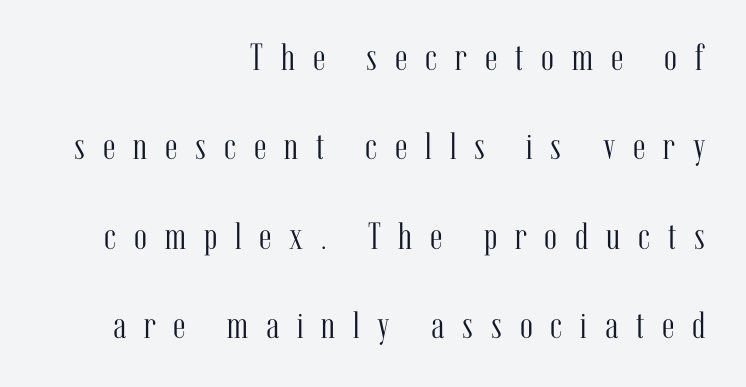
The image shows 38 px light, condensed serif type, upright; set right-aligned, loose line spacing (2.35x), unusually wide letter spacing (+0.47 em), not underlined; medium stroke contrast and a medium x-height.
